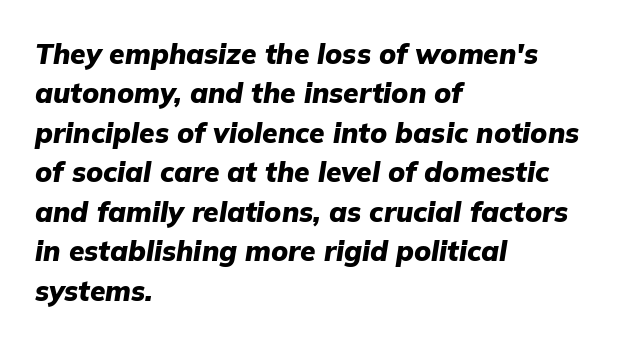
Q: Is the text bold? A: Yes.
Q: Is the text italic (slanted)? A: Yes, it leans right by about 9 degrees.
Q: Is the text underlined? A: No.
Q: How is the paragraph aligned? A: Left-aligned.
Q: Is the spacing between letters normal or unusually wide? A: Normal.
Q: Is the spacing between lines tight, normal or loose? A: Normal.
Q: Width (condensed, normal, or wide)? A: Normal.
Q: Stroke contrast? A: Low.
Q: x-height? A: Medium.
Q: Monospaced? A: No.
